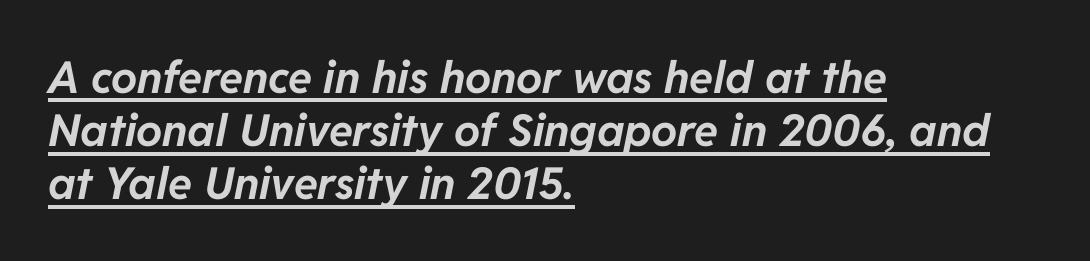
{"italic": "yes", "lean": "right", "slant_degrees": 11, "bold": "yes", "weight": "bold", "width": "normal", "stroke_contrast": "low", "x_height": "medium", "monospaced": "no", "underline": "yes", "align": "left", "line_spacing_ratio": 1.21, "letter_spacing": "normal", "letter_spacing_em": 0.0, "glyph_px": 44}
